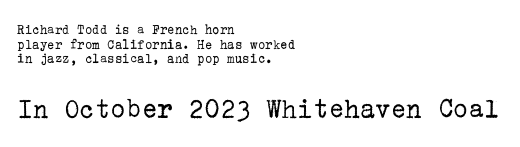
Summary of vertical rhythm: compact, with narrow interline spacing. Every row of glyphs begins at an identical x-position on the left. The face used here is seriffed, in the tradition of book romans. This is roman type, the default non-slanted kind. A light-to-regular cut is what we see here.
